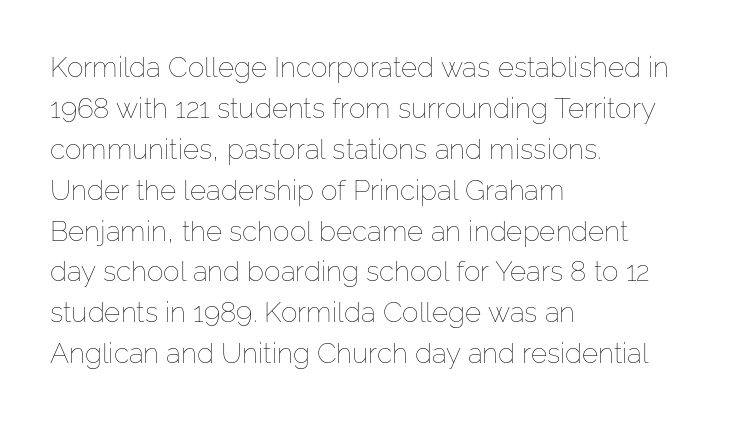
Letters have the restrained weight of plain body copy at most. The type sits square on the baseline with zero lean. A typesetter would call this proportional, since set widths differ per character. This rendering uses left alignment, leaving the right contour irregular. How would I describe the line gaps? Plain and ordinary. Words appear dense and cohesive because spacing is normal.
